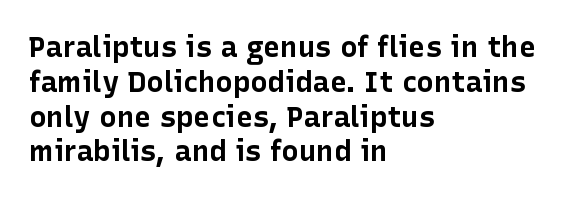
The image shows 29 px bold sans-serif type, upright; set left-aligned, line spacing 1.2x, normal letter spacing, not underlined; low stroke contrast and a medium x-height.
